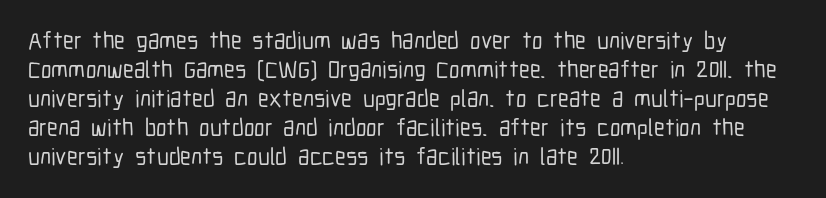
The area under the type is left untouched. Is the block centered? No — it sits flush against the left margin. Default kerning and tracking; the words read as compact shapes. Is there any slant? The stems are plumb.
